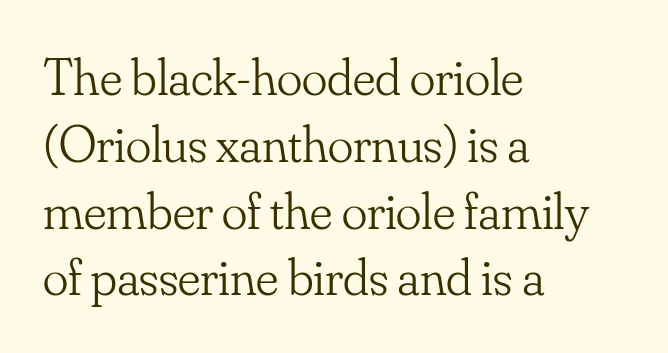
Q: Is the text bold? A: No.
Q: Is the text italic (slanted)? A: No, it is upright.
Q: Is the typeface a serif or a sans-serif typeface? A: Serif.
Q: Is the text underlined? A: No.
Q: How is the paragraph aligned? A: Left-aligned.
Q: Is the spacing between letters normal or unusually wide? A: Normal.
Q: Is the spacing between lines tight, normal or loose? A: Normal.
Q: Width (condensed, normal, or wide)? A: Normal.
Q: Stroke contrast? A: Low.
Q: x-height? A: Small.
Q: Monospaced? A: No.
